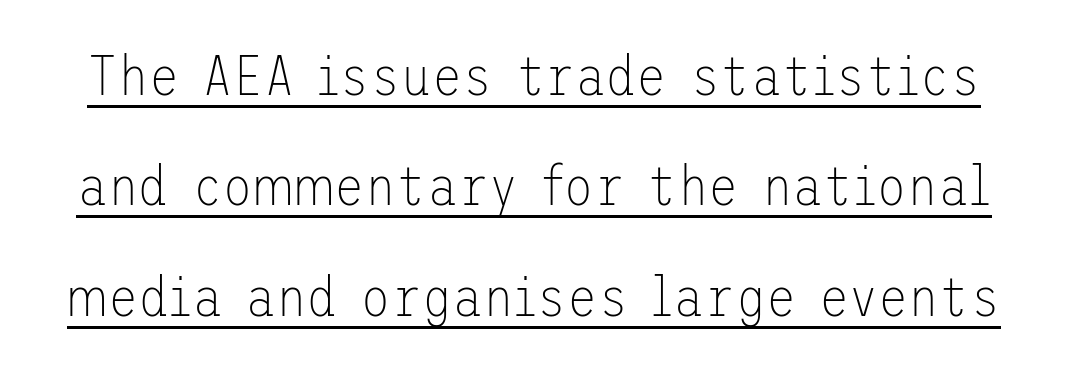
{"serif": "no", "italic": "no", "bold": "no", "weight": "thin", "width": "normal", "stroke_contrast": "low", "x_height": "medium", "underline": "yes", "line_spacing": "loose", "line_spacing_ratio": 1.97, "letter_spacing": "normal", "letter_spacing_em": 0.0, "glyph_px": 56}
